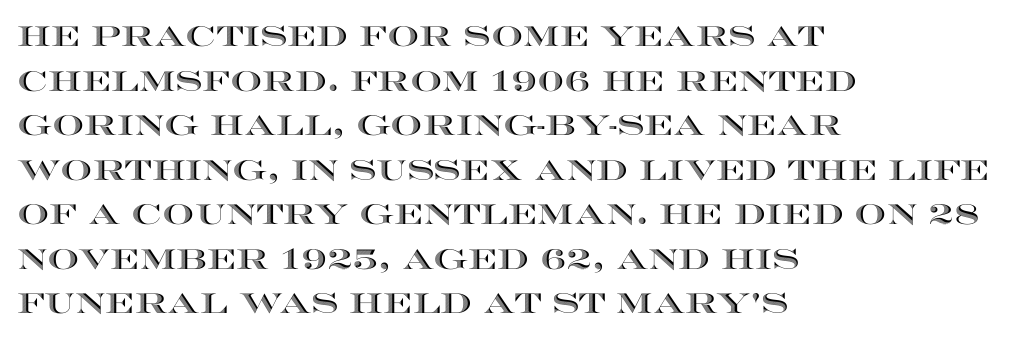
{"italic": "no", "width": "wide", "x_height": "large", "monospaced": "no", "underline": "no", "align": "left", "line_spacing": "normal", "line_spacing_ratio": 1.59, "letter_spacing": "normal", "letter_spacing_em": 0.0, "glyph_px": 28}
